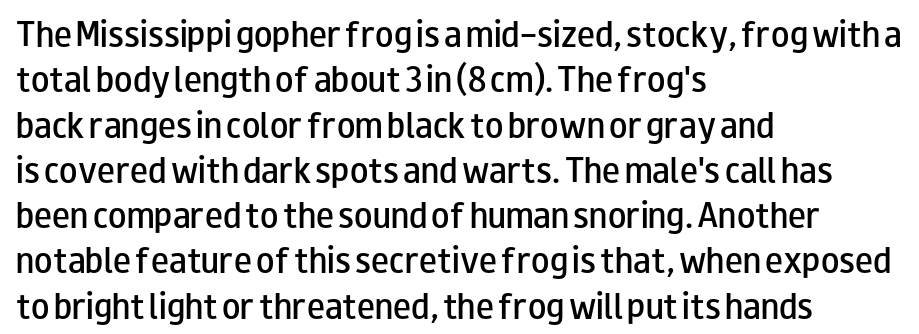
The image shows 30 px semibold, wide sans-serif type, upright; set left-aligned, normal line spacing (1.51x), normal letter spacing, not underlined; low stroke contrast and a small x-height.
